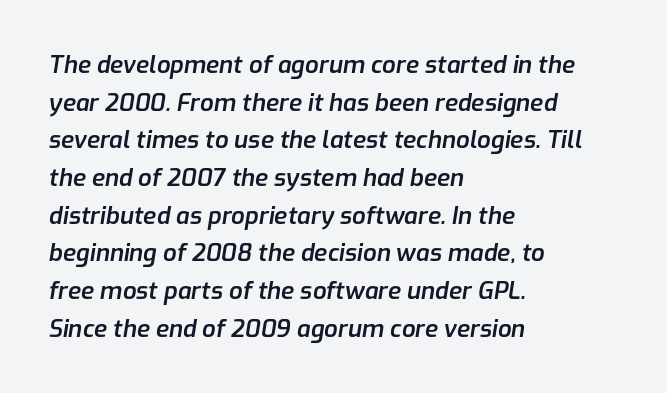
Q: Is the text bold? A: Semi-bold.
Q: Is the text italic (slanted)? A: Yes, it leans right by about 9 degrees.
Q: Is the text underlined? A: No.
Q: How is the paragraph aligned? A: Left-aligned.
Q: Is the spacing between letters normal or unusually wide? A: Normal.
Q: Is the spacing between lines tight, normal or loose? A: Normal.
